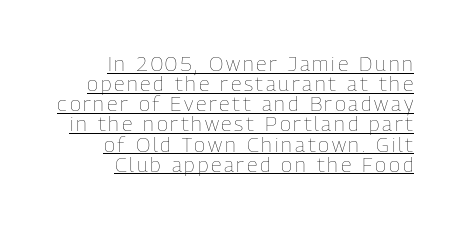
{"italic": "no", "bold": "no", "underline": "yes", "align": "right", "line_spacing": "tight", "line_spacing_ratio": 0.96, "glyph_px": 21}
